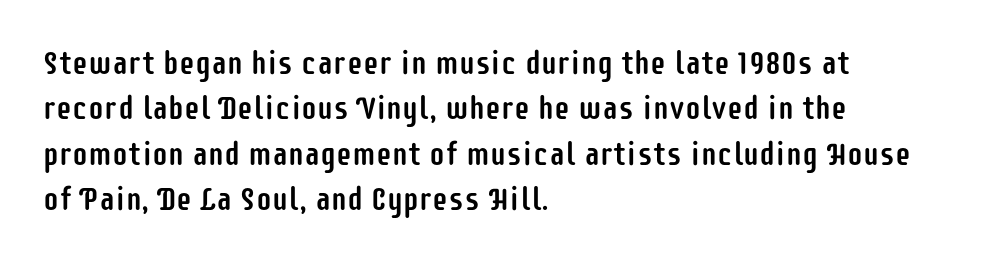
The letters advance in unequal steps, a hallmark of proportional type. To sum up the face: it is a sans, with no serifs. This rendering leaves character spacing at its baseline value. The passage shown is not underscored anywhere.
